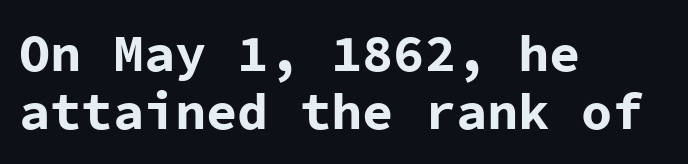
{"serif": "no", "italic": "no", "bold": "yes", "weight": "bold", "width": "normal", "stroke_contrast": "low", "x_height": "medium", "monospaced": "yes", "underline": "no", "align": "left", "line_spacing": "tight", "line_spacing_ratio": 1.12, "letter_spacing": "normal", "letter_spacing_em": 0.0, "glyph_px": 52}
